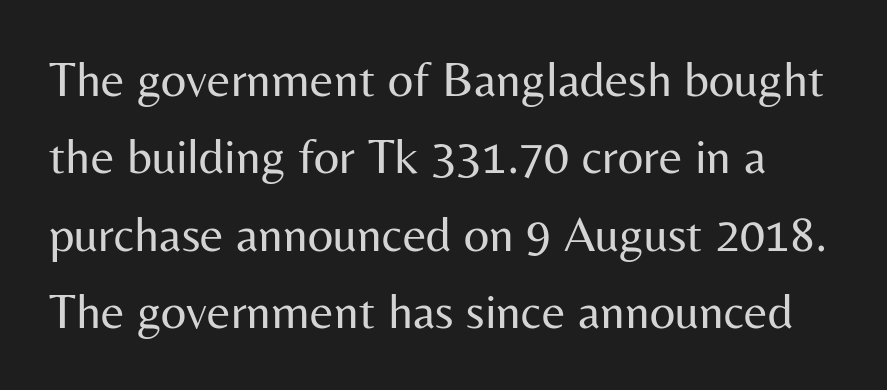
{"serif": "no", "italic": "no", "bold": "no", "weight": "regular", "width": "normal", "stroke_contrast": "medium", "x_height": "medium", "monospaced": "no", "underline": "no", "line_spacing": "normal", "line_spacing_ratio": 1.55, "letter_spacing": "normal", "letter_spacing_em": 0.0, "glyph_px": 50}
